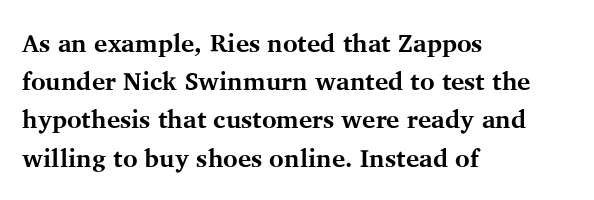
{"italic": "no", "bold": "yes", "underline": "no", "align": "left", "line_spacing": "normal", "line_spacing_ratio": 1.53, "letter_spacing": "normal", "letter_spacing_em": 0.0, "glyph_px": 25}
